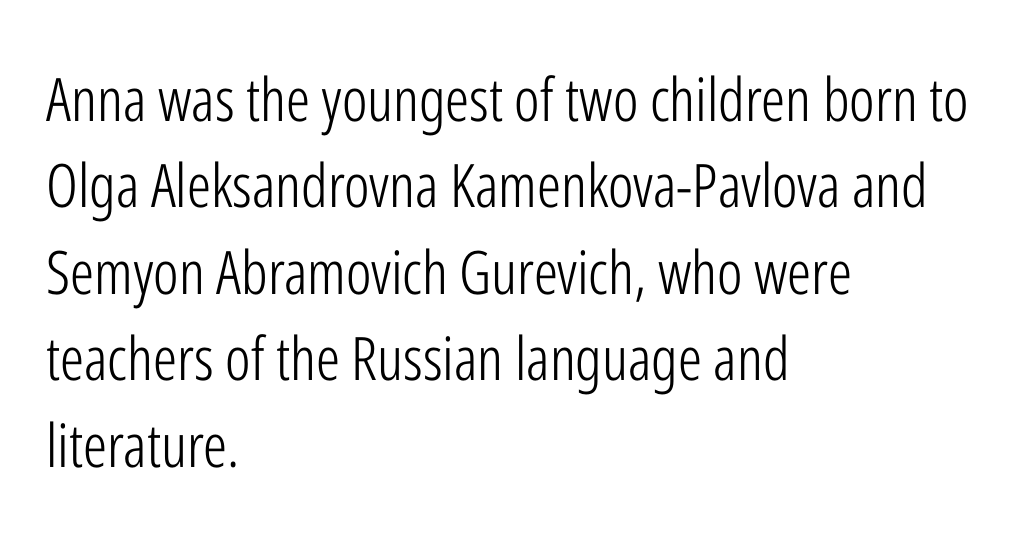
The image shows 60 px light, condensed sans-serif type, upright; set left-aligned, normal line spacing (1.44x), normal letter spacing, not underlined; low stroke contrast and a medium x-height.
